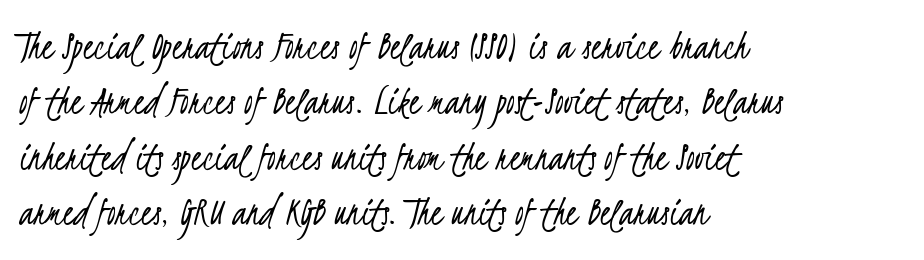
{"serif": "no", "bold": "no", "weight": "light", "width": "condensed", "stroke_contrast": "low", "x_height": "small", "monospaced": "no", "underline": "no", "align": "left", "line_spacing": "normal", "line_spacing_ratio": 1.29, "letter_spacing": "normal", "letter_spacing_em": 0.0, "glyph_px": 43}
